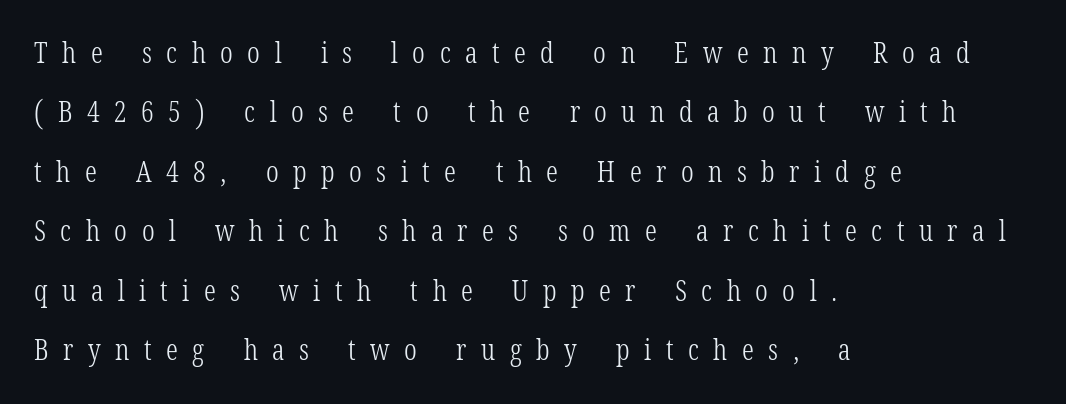
Q: Is the text bold? A: No.
Q: Is the text italic (slanted)? A: No, it is upright.
Q: Is the typeface a serif or a sans-serif typeface? A: Serif.
Q: Is the text underlined? A: No.
Q: How is the paragraph aligned? A: Left-aligned.
Q: Is the spacing between letters normal or unusually wide? A: Unusually wide.
Q: Is the spacing between lines tight, normal or loose? A: Loose.
Q: Width (condensed, normal, or wide)? A: Condensed.
Q: Stroke contrast? A: Low.
Q: x-height? A: Medium.
Q: Monospaced? A: No.
